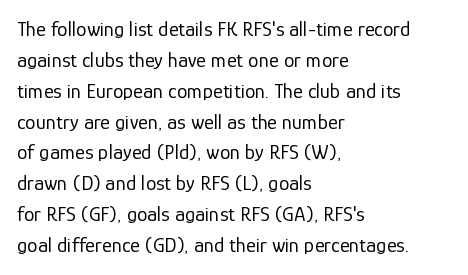
If you drew a line through each stem, it would be perfectly vertical. Leftover space on each line is placed entirely after the last word. The vertical gap from one line to the next is medium. The specimen omits any rule beneath the text block's lines.
